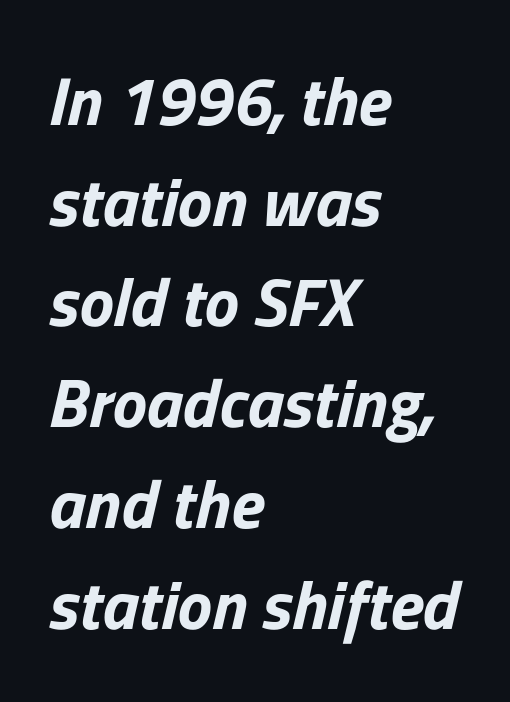
Q: Is the text bold? A: Yes.
Q: Is the text italic (slanted)? A: Yes, it leans right by about 13 degrees.
Q: Is the text underlined? A: No.
Q: How is the paragraph aligned? A: Left-aligned.
Q: Is the spacing between letters normal or unusually wide? A: Normal.
Q: Is the spacing between lines tight, normal or loose? A: Normal.
Q: Width (condensed, normal, or wide)? A: Normal.
Q: Stroke contrast? A: Low.
Q: x-height? A: Medium.
Q: Monospaced? A: No.
